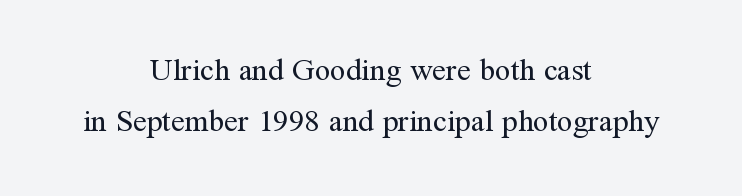
The image shows 31 px regular-weight serif type, upright; set centered, normal line spacing (1.65x), normal letter spacing, not underlined; medium stroke contrast and a medium x-height.
